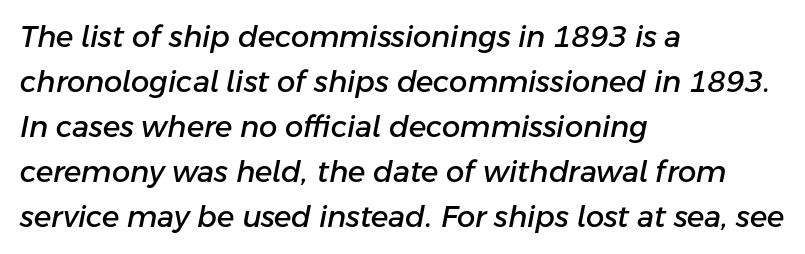
Q: Is the text italic (slanted)? A: Yes, it leans right by about 11 degrees.
Q: Is the text underlined? A: No.
Q: How is the paragraph aligned? A: Left-aligned.
Q: Is the spacing between letters normal or unusually wide? A: Normal.
Q: Is the spacing between lines tight, normal or loose? A: Normal.
Q: Width (condensed, normal, or wide)? A: Normal.
Q: Stroke contrast? A: Low.
Q: x-height? A: Medium.
Q: Monospaced? A: No.
